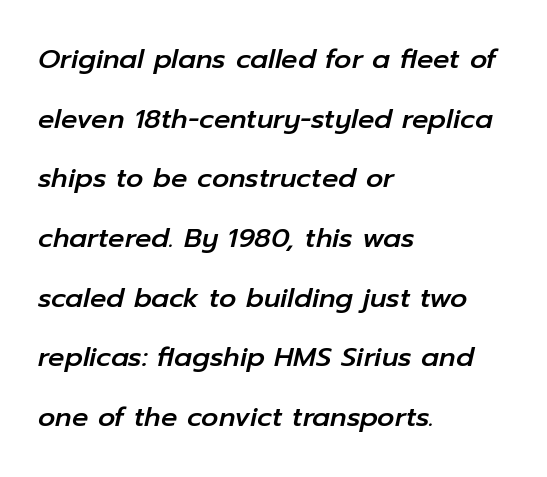
Honestly, there is no underline to notice here at all. Short note: letters normally spaced. Leftover space on each line is placed entirely after the last word. The vertical gap from one line to the next is large. The axis of the letterforms is tilted away from vertical.
